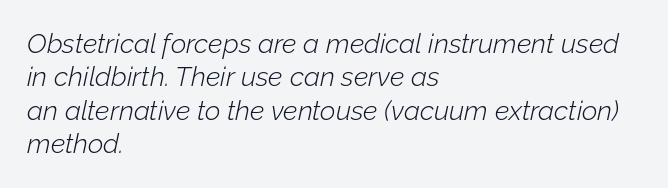
The image shows 27 px text type, italic (leaning right); set left-aligned, line spacing 1.24x, normal letter spacing, not underlined.
